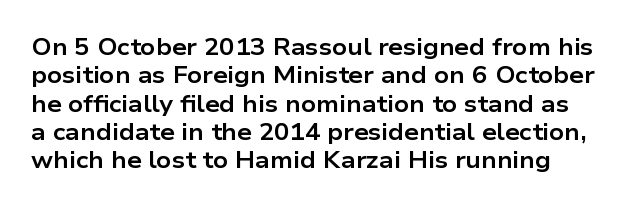
Q: Is the text bold? A: Yes.
Q: Is the text italic (slanted)? A: No, it is upright.
Q: Is the text underlined? A: No.
Q: How is the paragraph aligned? A: Left-aligned.
Q: Is the spacing between letters normal or unusually wide? A: Normal.
